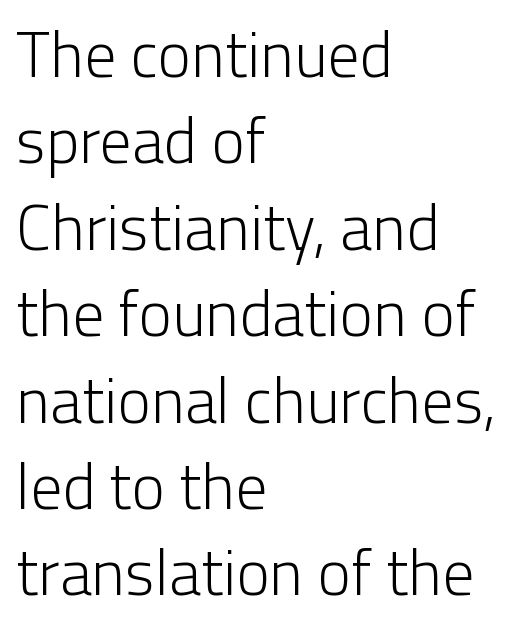
{"serif": "no", "italic": "no", "bold": "no", "weight": "light", "width": "normal", "stroke_contrast": "low", "x_height": "medium", "monospaced": "no", "underline": "no", "align": "left", "line_spacing": "normal", "line_spacing_ratio": 1.35, "letter_spacing": "normal", "letter_spacing_em": 0.0, "glyph_px": 64}
